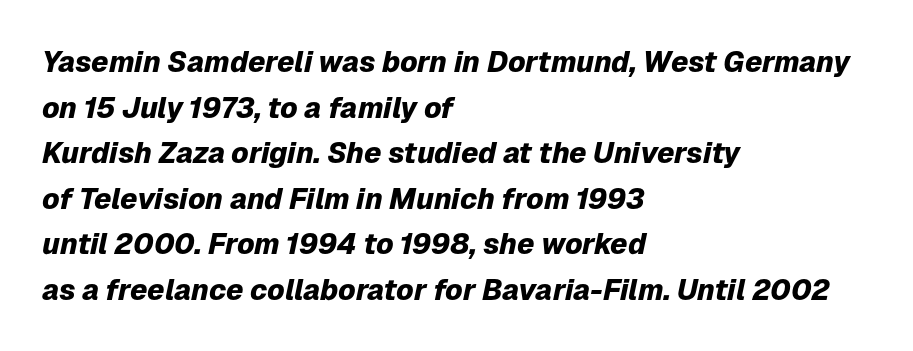
{"italic": "yes", "lean": "right", "slant_degrees": 12, "bold": "yes", "weight": "heavy", "width": "normal", "stroke_contrast": "low", "x_height": "medium", "monospaced": "no", "underline": "no", "align": "left", "line_spacing": "normal", "line_spacing_ratio": 1.57, "letter_spacing": "normal", "letter_spacing_em": 0.0, "glyph_px": 29}
